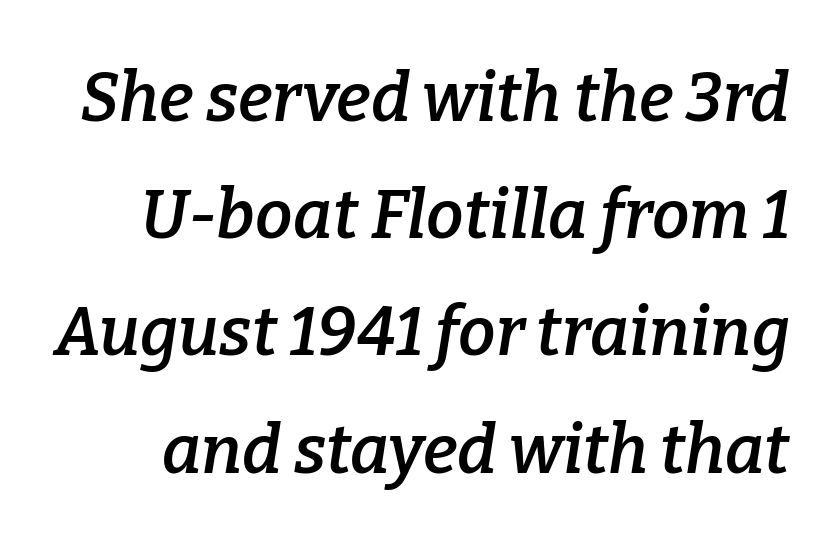
{"serif": "yes", "italic": "yes", "lean": "right", "slant_degrees": 9, "bold": "semi", "weight": "semibold", "width": "normal", "stroke_contrast": "low", "x_height": "medium", "monospaced": "no", "underline": "no", "line_spacing_ratio": 1.75, "letter_spacing": "normal", "letter_spacing_em": 0.0, "glyph_px": 67}
